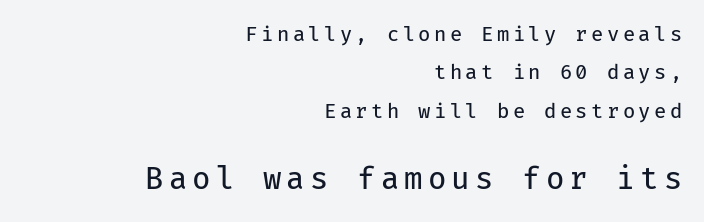
Each letter, wide or thin by design, is forced into the same width here. These lines are set flush right with a ragged left edge. Glance below the letters and you will spot only blank space. Observe the absence of serifs on each vertical stroke in this sample.
